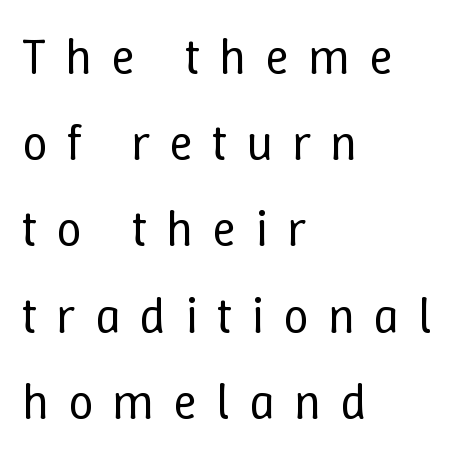
The image shows 51 px regular-weight type, upright; set left-aligned, normal line spacing (1.69x), unusually wide letter spacing (+0.36 em), not underlined; low stroke contrast and a medium x-height.
